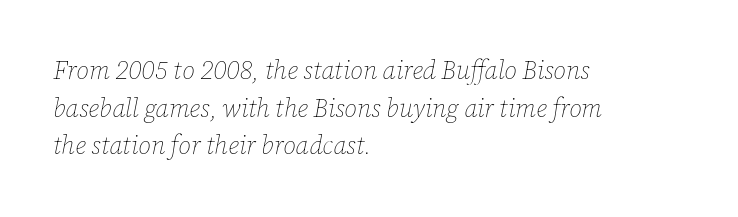
Only glyphs here, with clear space below each row. The font is comparable to plain body text, perhaps lighter. A typesetter would call this leading conventional body-copy spacing. The axis of the letterforms is tilted away from vertical. Here the glyphs are tracked normally, forming tight word shapes. Where is the straight margin? On the left.
